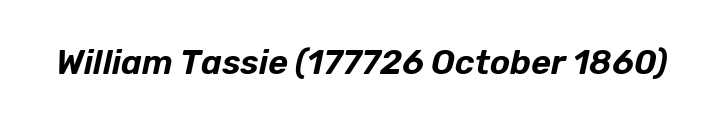
The image shows 34 px text type, italic (leaning right); set normal letter spacing, not underlined; low stroke contrast and a medium x-height.
